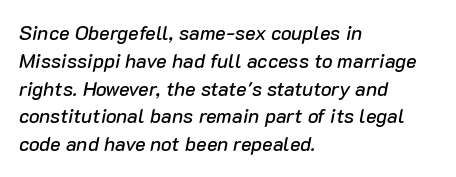
The image shows 20 px text type, italic (leaning right); set left-aligned, normal line spacing (1.39x), normal letter spacing, not underlined.
